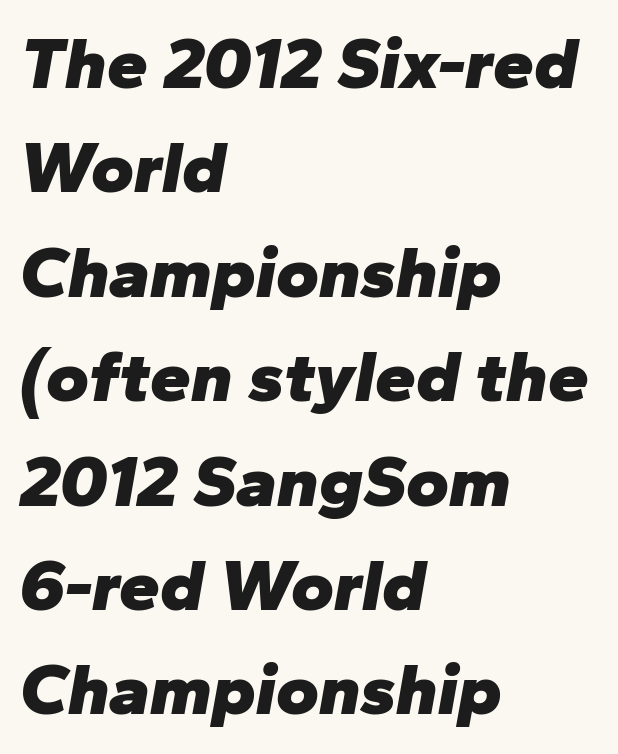
The image shows 73 px heavy type, italic (leaning right); set left-aligned, normal line spacing (1.43x), normal letter spacing, not underlined; low stroke contrast and a medium x-height.
